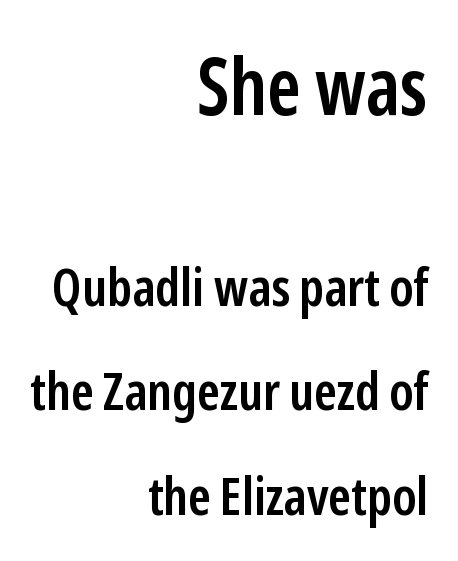
Notice the strokes are somewhat thickened but not fully heavy: this is a semibold. The foot of each line stays bare and open. The composition opens big and finishes small. In terms of letterspacing, this is plain default setting. A typesetter would call this proportional, since set widths differ per character. Designer's note — italics off, roman on.
